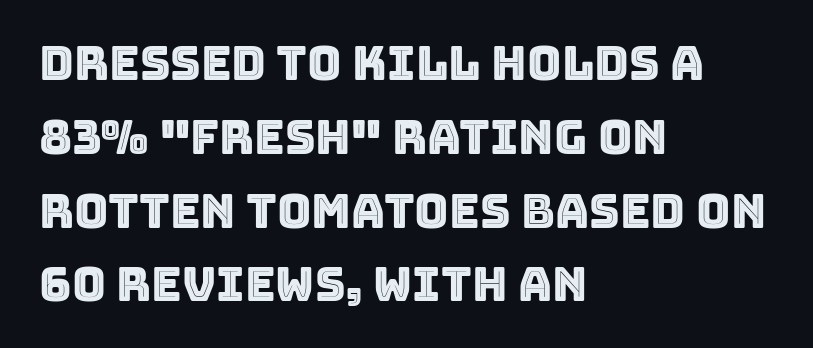
A clean baseline with only descenders dipping below it. The lines sit at an ordinary, default distance from one another. A typesetter would call this proportional, since set widths differ per character. Words appear dense and cohesive because spacing is normal.
